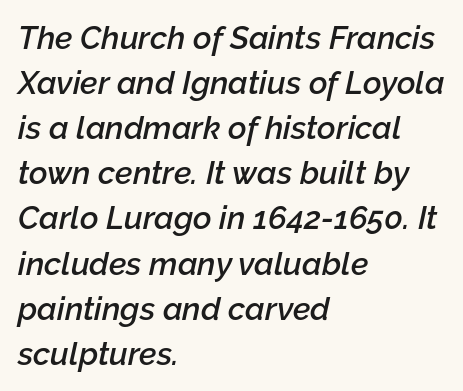
{"italic": "yes", "lean": "right", "slant_degrees": 12, "bold": "semi", "weight": "semibold", "width": "normal", "stroke_contrast": "low", "x_height": "medium", "monospaced": "no", "underline": "no", "align": "left", "line_spacing": "normal", "line_spacing_ratio": 1.41, "letter_spacing": "normal", "letter_spacing_em": 0.0, "glyph_px": 32}
